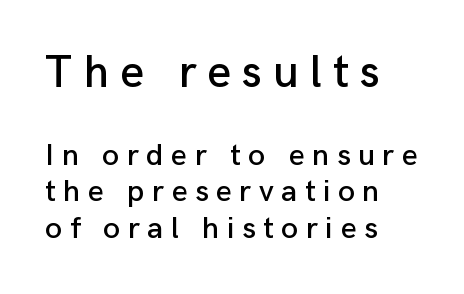
Q: Is the text italic (slanted)? A: No, it is upright.
Q: Is the typeface a serif or a sans-serif typeface? A: Sans-serif.
Q: Is the text underlined? A: No.
Q: How is the paragraph aligned? A: Left-aligned.
Q: Is the spacing between letters normal or unusually wide? A: Unusually wide.
Q: Which block of text is set in a larger size, the first (top) or the second (bottom)? A: The first (top) one.
Q: Width (condensed, normal, or wide)? A: Normal.
Q: Stroke contrast? A: Low.
Q: x-height? A: Medium.
Q: Monospaced? A: No.
